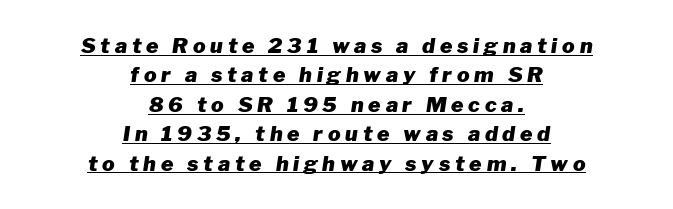
The image shows 21 px bold type, italic (leaning right); set centered, normal line spacing (1.4x), unusually wide letter spacing (+0.23 em), underlined.
